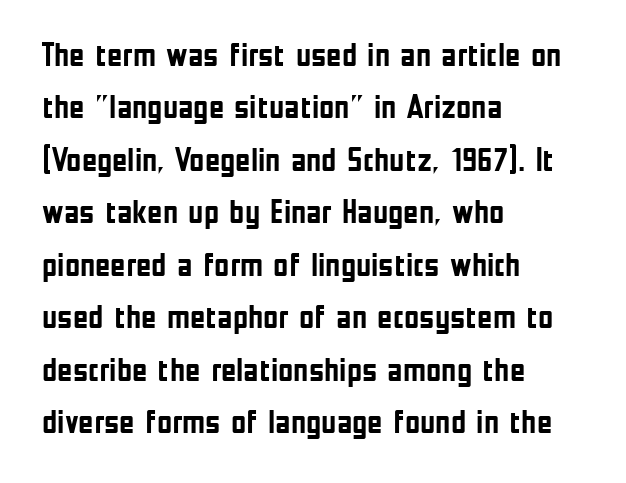
The image shows 33 px semibold, condensed sans-serif type, upright; set left-aligned, normal line spacing (1.59x), normal letter spacing, not underlined; low stroke contrast and a medium x-height.
